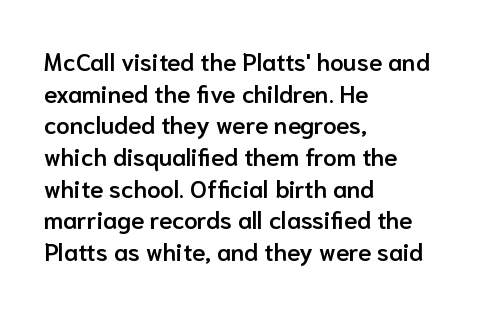
{"italic": "no", "bold": "semi", "underline": "no", "align": "left", "line_spacing": "normal", "line_spacing_ratio": 1.32, "letter_spacing": "normal", "letter_spacing_em": 0.0, "glyph_px": 24}
